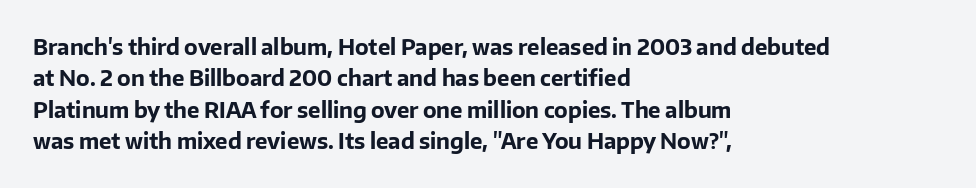
{"italic": "no", "bold": "yes", "underline": "no", "align": "left", "line_spacing": "normal", "line_spacing_ratio": 1.5, "letter_spacing": "normal", "letter_spacing_em": 0.0, "glyph_px": 21}
